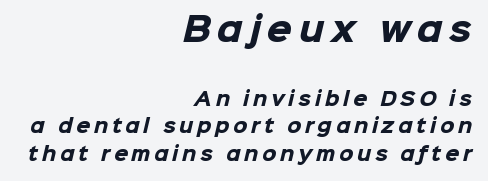
Weight check: bold — yes, fully. Casual observation: everything's shoved over to the right. The type family on display is of the sans-serif kind. Here the first block reads like a headline and the second like body copy. This rendering widens character spacing well past its baseline value. The rendering uses natural spacing where letterforms have individual widths.
